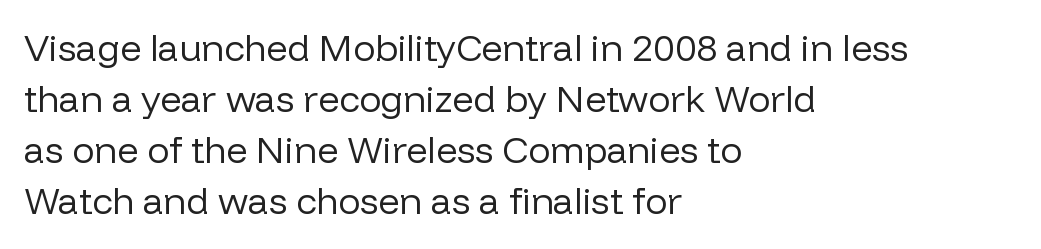
Characters follow at the spacing the type designer built in. Horizontal alignment here is leftward, the default for most running prose. The specimen reads as upright at a glance. Underlining? Definitely not there. Line spacing here is normal.
